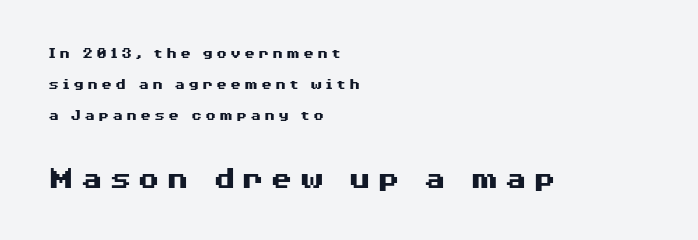
{"serif": "no", "italic": "no", "bold": "yes", "weight": "heavy", "width": "wide", "stroke_contrast": "medium", "x_height": "medium", "monospaced": "no", "underline": "no", "align": "left", "line_spacing": "loose", "line_spacing_ratio": 1.93, "larger_block": "second", "size_ratio": 2.06, "glyph_px": 33}
